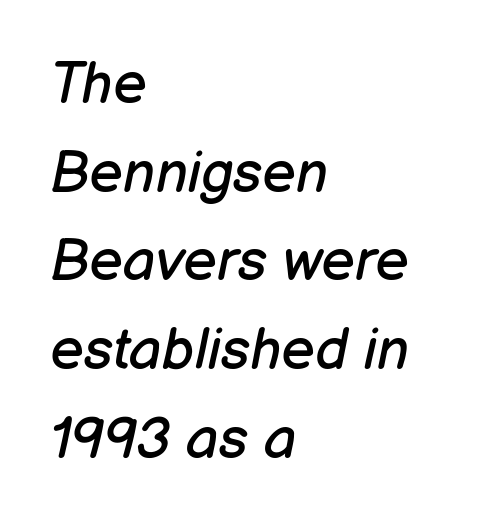
The image shows 58 px regular-weight type, italic (leaning right); set left-aligned, normal line spacing (1.53x), normal letter spacing, not underlined; low stroke contrast and a medium x-height.
